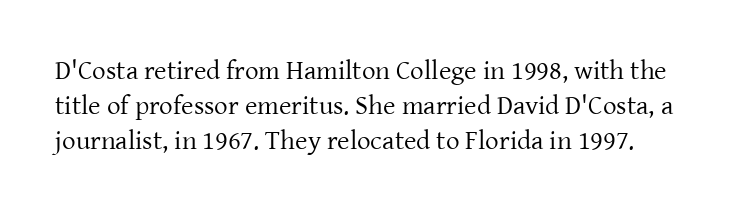
The words here are not underlined. Honestly, the letter spacing is just normal — you wouldn't notice it. Posture: straight, roman, zero tilt. Reading down the column, the eye jumps a familiar distance to each next line.
